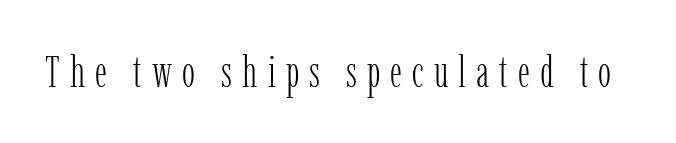
{"serif": "yes", "italic": "no", "bold": "no", "weight": "light", "width": "condensed", "stroke_contrast": "low", "x_height": "medium", "monospaced": "no", "underline": "no", "letter_spacing": "wide", "letter_spacing_em": 0.23, "glyph_px": 44}
